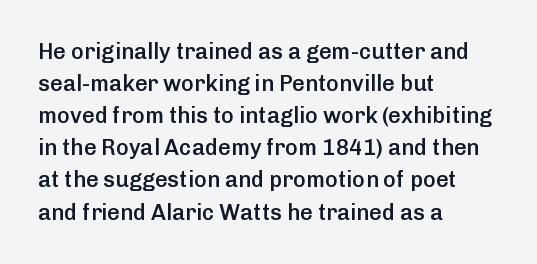
Q: Is the text bold? A: Semi-bold.
Q: Is the text italic (slanted)? A: No, it is upright.
Q: Is the text underlined? A: No.
Q: How is the paragraph aligned? A: Left-aligned.
Q: Is the spacing between letters normal or unusually wide? A: Normal.
Q: Is the spacing between lines tight, normal or loose? A: Normal.
